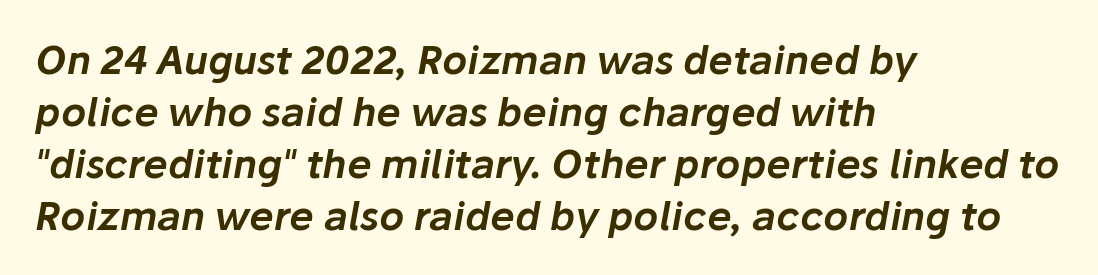
Q: Is the text italic (slanted)? A: Yes, it leans right by about 10 degrees.
Q: Is the text underlined? A: No.
Q: How is the paragraph aligned? A: Left-aligned.
Q: Is the spacing between letters normal or unusually wide? A: Normal.
Q: Is the spacing between lines tight, normal or loose? A: Normal.
Q: Width (condensed, normal, or wide)? A: Normal.
Q: Stroke contrast? A: Low.
Q: x-height? A: Medium.
Q: Monospaced? A: No.
